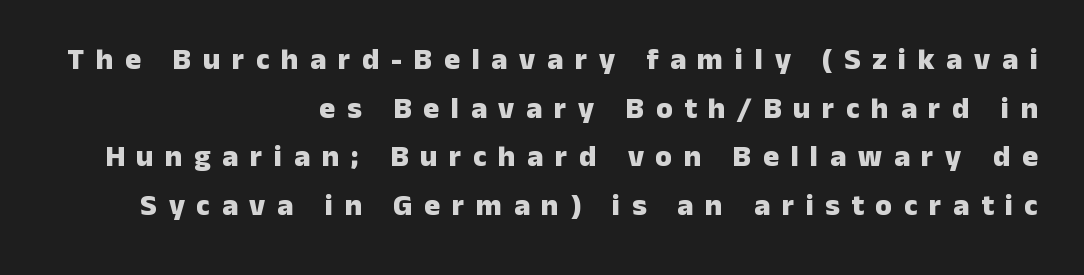
The image shows 30 px heavy sans-serif type, upright; set right-aligned, normal line spacing (1.62x), unusually wide letter spacing (+0.39 em), not underlined; low stroke contrast and a medium x-height.
